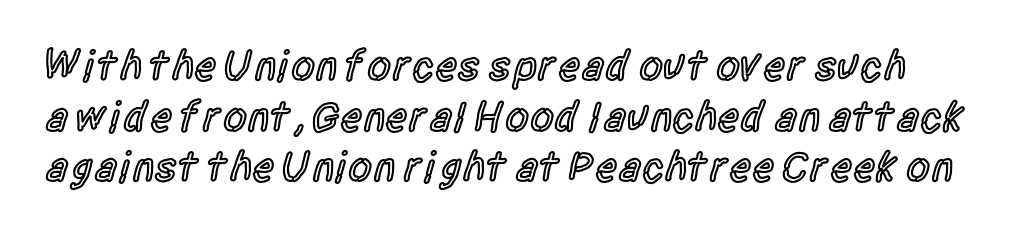
Q: Is the text bold? A: Semi-bold.
Q: Is the text italic (slanted)? A: Yes.
Q: Is the typeface a serif or a sans-serif typeface? A: Sans-serif.
Q: Is the text underlined? A: No.
Q: Is the spacing between letters normal or unusually wide? A: Normal.
Q: Width (condensed, normal, or wide)? A: Condensed.
Q: x-height? A: Large.
Q: Monospaced? A: No.
